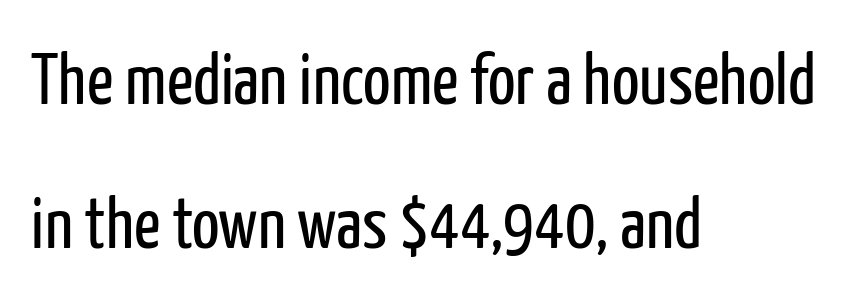
{"serif": "no", "italic": "no", "bold": "no", "weight": "regular", "width": "condensed", "stroke_contrast": "low", "x_height": "medium", "monospaced": "no", "underline": "no", "align": "left", "line_spacing": "loose", "line_spacing_ratio": 1.97, "letter_spacing": "normal", "letter_spacing_em": 0.0, "glyph_px": 73}
